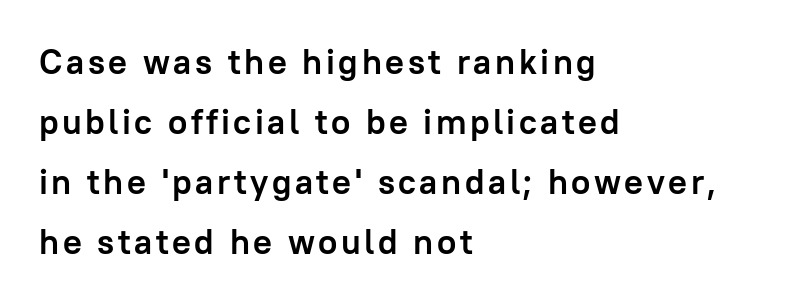
The type family on display is of the sans-serif kind. A typesetter would mark this as roman, not italic. The words here are not underlined. The font is running at its bold setting. Varying glyph widths throughout — classic text-font behaviour. If you drew a ruler down the left edge, every line would touch it.
